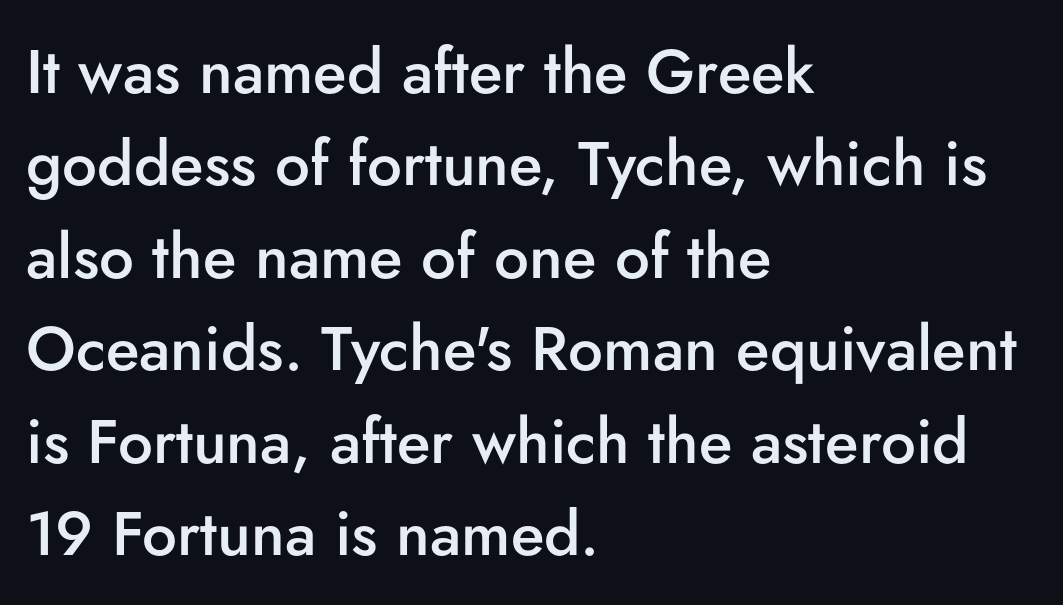
Q: Is the text bold? A: Semi-bold.
Q: Is the text italic (slanted)? A: No, it is upright.
Q: Is the typeface a serif or a sans-serif typeface? A: Sans-serif.
Q: Is the text underlined? A: No.
Q: How is the paragraph aligned? A: Left-aligned.
Q: Is the spacing between letters normal or unusually wide? A: Normal.
Q: Is the spacing between lines tight, normal or loose? A: Normal.
Q: Width (condensed, normal, or wide)? A: Normal.
Q: Stroke contrast? A: Low.
Q: x-height? A: Small.
Q: Monospaced? A: No.
